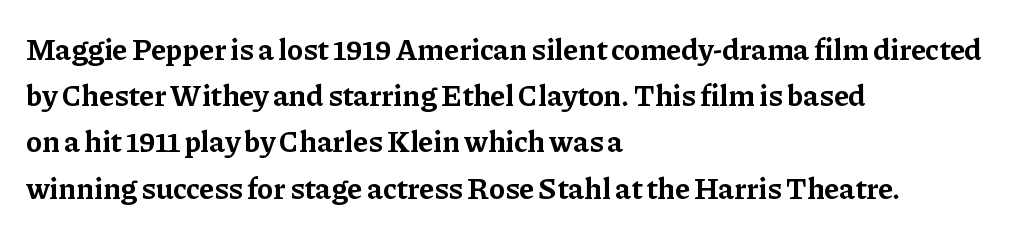
Q: Is the text bold? A: Yes.
Q: Is the text italic (slanted)? A: No, it is upright.
Q: Is the typeface a serif or a sans-serif typeface? A: Serif.
Q: Is the text underlined? A: No.
Q: How is the paragraph aligned? A: Left-aligned.
Q: Is the spacing between letters normal or unusually wide? A: Normal.
Q: Is the spacing between lines tight, normal or loose? A: Normal.
Q: Width (condensed, normal, or wide)? A: Normal.
Q: Stroke contrast? A: Low.
Q: x-height? A: Medium.
Q: Monospaced? A: No.
